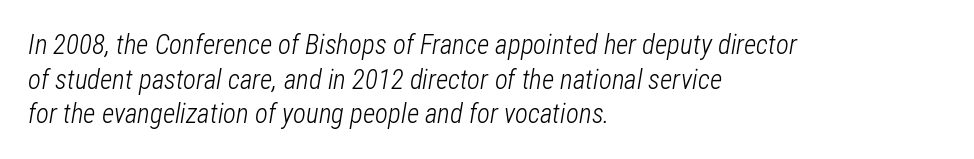
The image shows 27 px text type, italic (leaning right); set left-aligned, normal line spacing (1.28x), normal letter spacing, not underlined.
